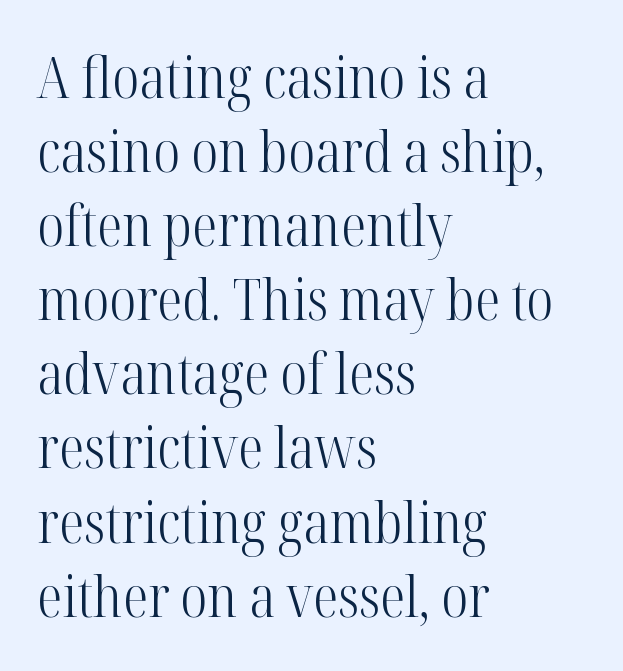
Q: Is the text bold? A: No.
Q: Is the text italic (slanted)? A: No, it is upright.
Q: Is the typeface a serif or a sans-serif typeface? A: Serif.
Q: Is the text underlined? A: No.
Q: How is the paragraph aligned? A: Left-aligned.
Q: Is the spacing between letters normal or unusually wide? A: Normal.
Q: Is the spacing between lines tight, normal or loose? A: Normal.
Q: Width (condensed, normal, or wide)? A: Condensed.
Q: Stroke contrast? A: High.
Q: x-height? A: Medium.
Q: Monospaced? A: No.
